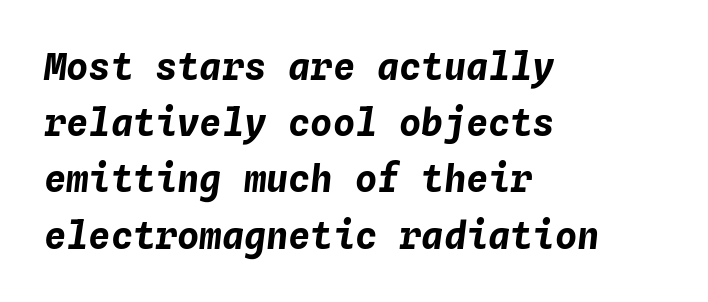
The area under the type is left untouched. You could count columns in this text — the font is strictly monospaced. A full-strength bold gives these letters their thick strokes. Observe the lean: these are italic letterforms. These lines are set flush left with a ragged right edge.
